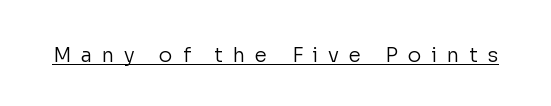
Q: Is the text bold? A: No.
Q: Is the text italic (slanted)? A: No, it is upright.
Q: Is the text underlined? A: Yes.
Q: Is the spacing between letters normal or unusually wide? A: Unusually wide.
